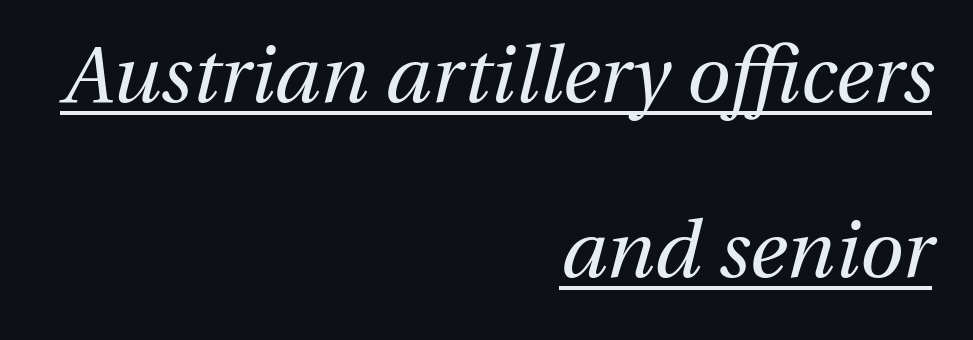
{"italic": "yes", "lean": "right", "slant_degrees": 13, "bold": "no", "weight": "regular", "width": "normal", "stroke_contrast": "medium", "x_height": "medium", "monospaced": "no", "underline": "yes", "align": "right", "line_spacing": "loose", "line_spacing_ratio": 2.22, "letter_spacing": "normal", "letter_spacing_em": 0.0, "glyph_px": 79}
